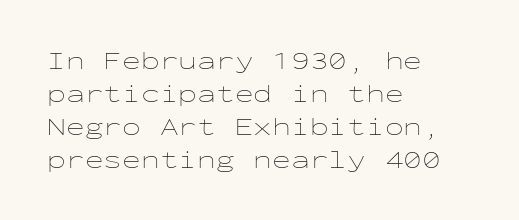
The image shows 25 px text type, upright; set left-aligned, normal line spacing (1.32x), normal letter spacing, not underlined.
